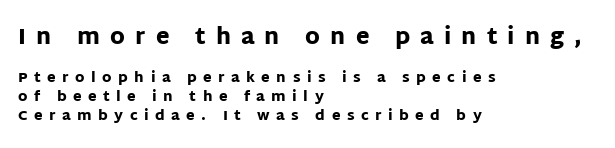
Rows of type keep a routine distance in the vertical direction. Spacing between characters has been opened up far beyond the box default. Do the letters lean? They stand straight. The ragged edge is on the right, which tells us the setting is flush left. Reading top to bottom, the characters get smaller at the block break.
